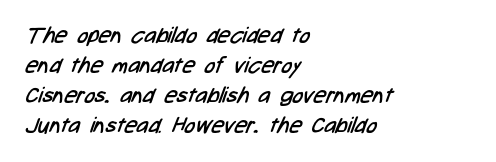
{"bold": "no", "underline": "no", "align": "left", "line_spacing": "normal", "line_spacing_ratio": 1.37, "letter_spacing": "normal", "letter_spacing_em": 0.0, "glyph_px": 22}
